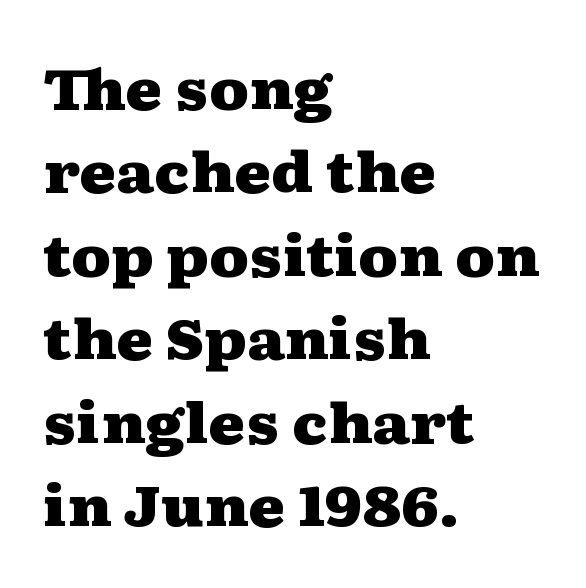
{"serif": "yes", "italic": "no", "bold": "yes", "weight": "heavy", "width": "wide", "stroke_contrast": "medium", "x_height": "medium", "monospaced": "no", "underline": "no", "align": "left", "line_spacing": "normal", "line_spacing_ratio": 1.49, "letter_spacing": "normal", "letter_spacing_em": 0.0, "glyph_px": 56}
